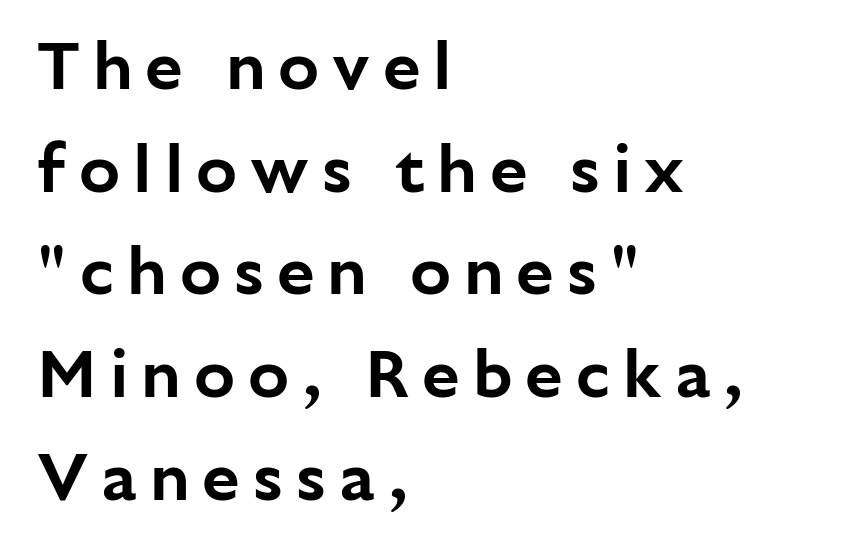
Q: Is the text italic (slanted)? A: No, it is upright.
Q: Is the typeface a serif or a sans-serif typeface? A: Sans-serif.
Q: Is the text underlined? A: No.
Q: How is the paragraph aligned? A: Left-aligned.
Q: Is the spacing between lines tight, normal or loose? A: Normal.
Q: Width (condensed, normal, or wide)? A: Normal.
Q: Stroke contrast? A: Low.
Q: x-height? A: Medium.
Q: Monospaced? A: No.
